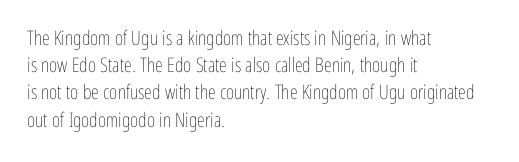
{"italic": "no", "bold": "no", "underline": "no", "align": "left", "line_spacing": "normal", "line_spacing_ratio": 1.36, "letter_spacing": "normal", "letter_spacing_em": 0.0, "glyph_px": 20}
